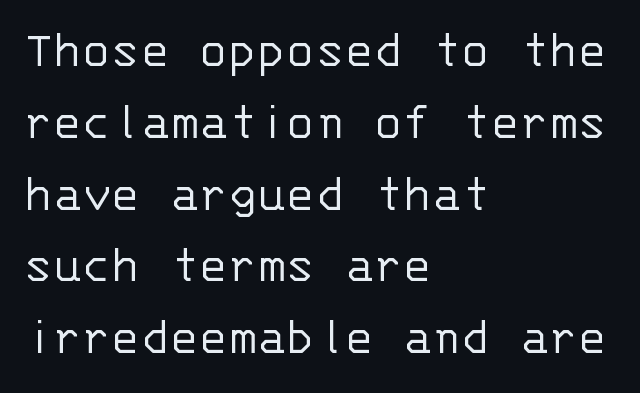
The image shows 54 px light sans-serif type, upright, monospaced; set left-aligned, normal line spacing (1.33x), normal letter spacing, not underlined; low stroke contrast and a large x-height.
